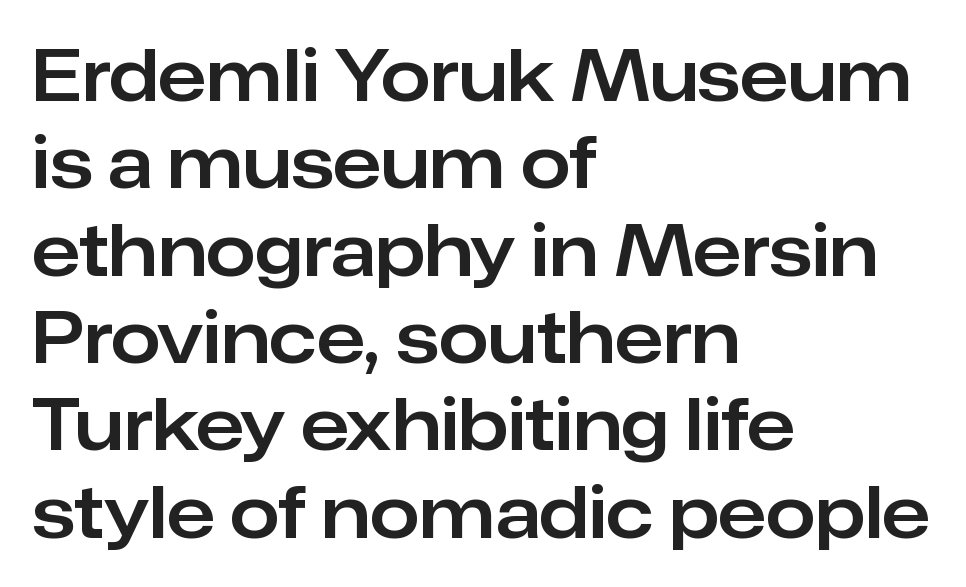
Q: Is the text italic (slanted)? A: No, it is upright.
Q: Is the typeface a serif or a sans-serif typeface? A: Sans-serif.
Q: Is the text underlined? A: No.
Q: How is the paragraph aligned? A: Left-aligned.
Q: Is the spacing between letters normal or unusually wide? A: Normal.
Q: Width (condensed, normal, or wide)? A: Normal.
Q: Stroke contrast? A: Low.
Q: x-height? A: Medium.
Q: Monospaced? A: No.
